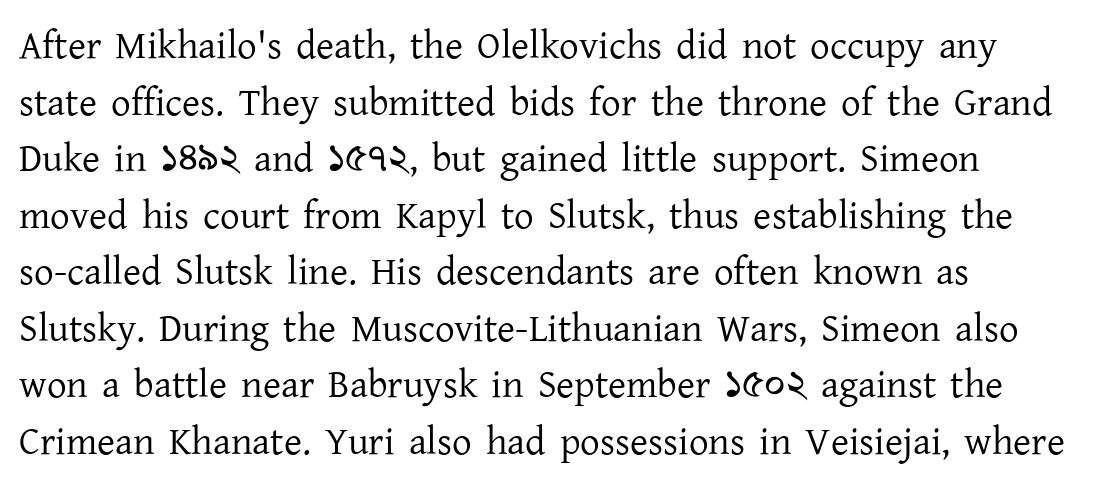
Q: Is the text bold? A: No.
Q: Is the text italic (slanted)? A: No, it is upright.
Q: Is the typeface a serif or a sans-serif typeface? A: Serif.
Q: Is the text underlined? A: No.
Q: How is the paragraph aligned? A: Left-aligned.
Q: Is the spacing between letters normal or unusually wide? A: Normal.
Q: Is the spacing between lines tight, normal or loose? A: Normal.
Q: Width (condensed, normal, or wide)? A: Normal.
Q: Stroke contrast? A: Low.
Q: x-height? A: Medium.
Q: Monospaced? A: No.
